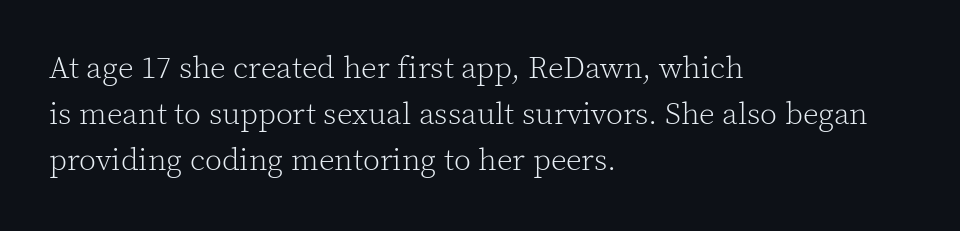
The image shows 31 px light serif type, upright; set left-aligned, normal line spacing (1.49x), normal letter spacing, not underlined; a medium x-height.
